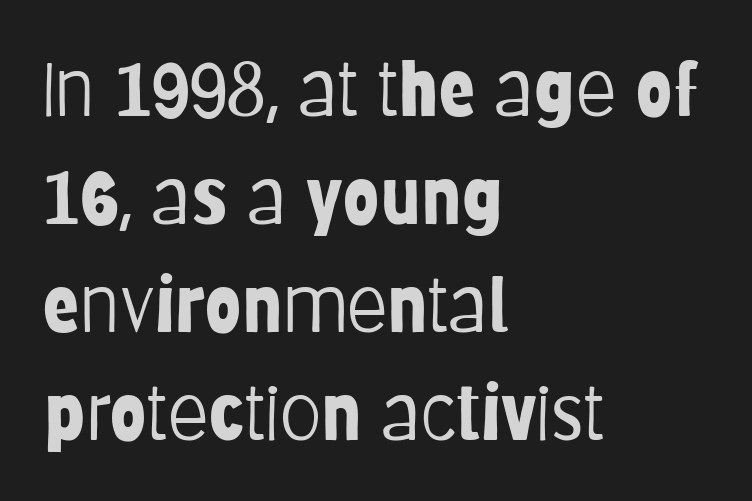
All the whitespace from short lines collects on the right. The foot of each line stays bare and open. The face used here is proportionally spaced, like ordinary book or web type. Inter-character spacing is left at the font's built-in metrics.
